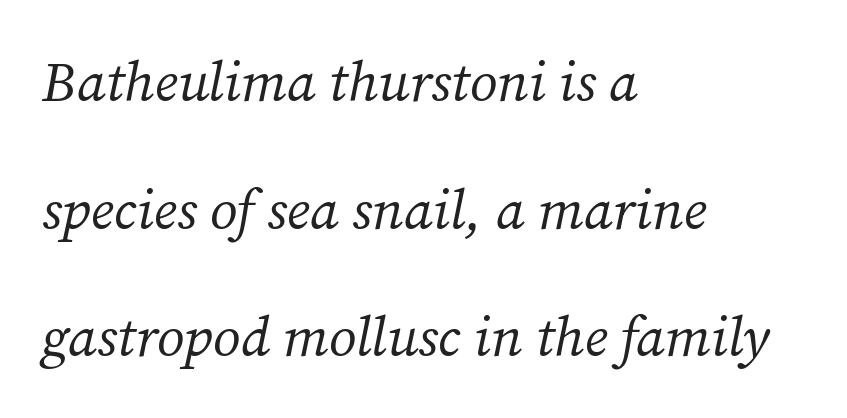
The image shows 56 px regular-weight serif type, italic (leaning right); set left-aligned, loose line spacing (2.28x), normal letter spacing, not underlined; medium stroke contrast and a medium x-height.
